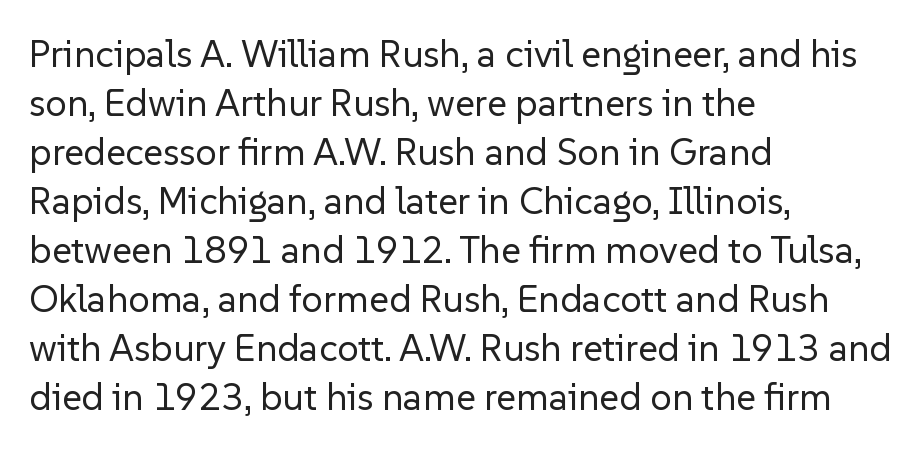
The image shows 38 px regular-weight sans-serif type, upright; set left-aligned, normal line spacing (1.29x), normal letter spacing, not underlined; low stroke contrast and a medium x-height.
